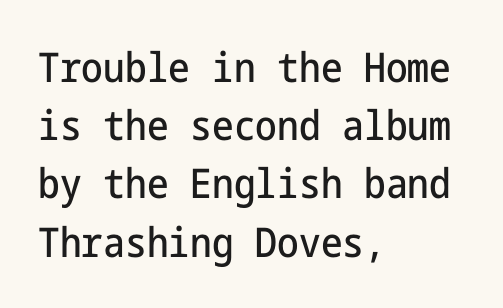
The image shows 41 px condensed sans-serif type, upright; set left-aligned, normal line spacing (1.42x), normal letter spacing, not underlined; low stroke contrast and a medium x-height.
